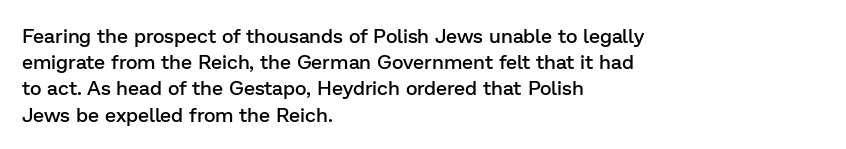
The image shows 20 px text type, upright; set left-aligned, normal line spacing (1.31x), normal letter spacing, not underlined.
